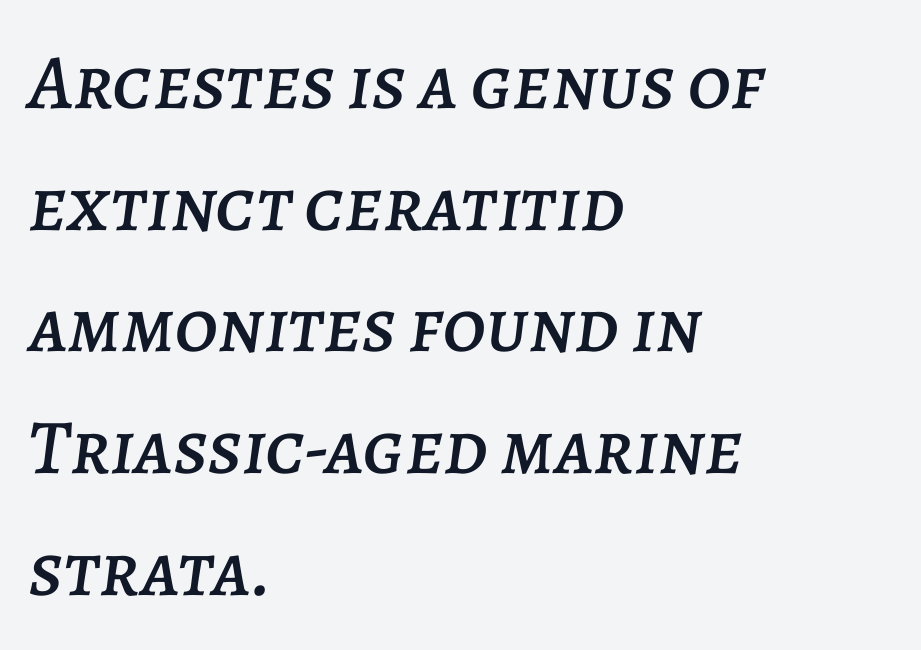
Q: Is the text italic (slanted)? A: Yes, it leans right by about 7 degrees.
Q: Is the text underlined? A: No.
Q: How is the paragraph aligned? A: Left-aligned.
Q: Is the spacing between letters normal or unusually wide? A: Normal.
Q: Is the spacing between lines tight, normal or loose? A: Normal.
Q: Width (condensed, normal, or wide)? A: Normal.
Q: Stroke contrast? A: Low.
Q: x-height? A: Large.
Q: Monospaced? A: No.
